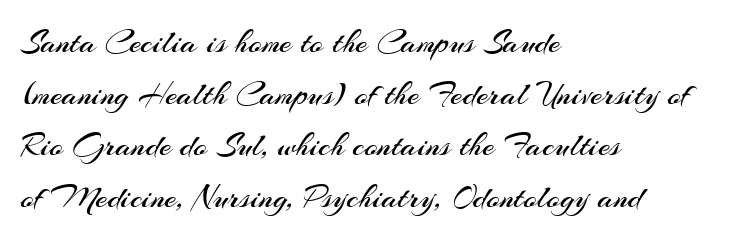
The image shows 34 px regular-weight sans-serif type; set left-aligned, normal line spacing (1.52x), normal letter spacing, not underlined; medium stroke contrast and a small x-height.
